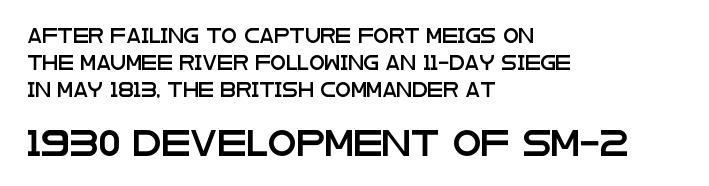
The image shows 26 px text type, upright; set left-aligned, loose line spacing (1.94x), normal letter spacing, not underlined; the second (bottom) block is 1.86x larger.
